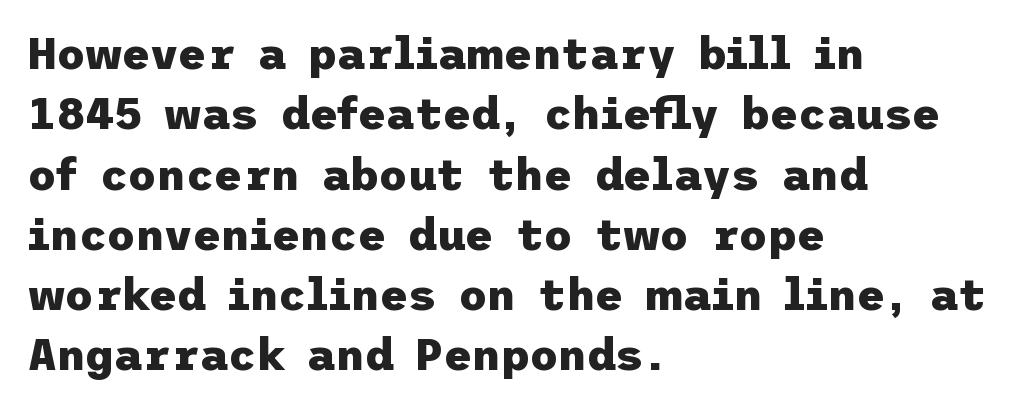
Q: Is the text bold? A: Yes.
Q: Is the text italic (slanted)? A: No, it is upright.
Q: Is the typeface a serif or a sans-serif typeface? A: Sans-serif.
Q: Is the text underlined? A: No.
Q: How is the paragraph aligned? A: Left-aligned.
Q: Is the spacing between letters normal or unusually wide? A: Normal.
Q: Is the spacing between lines tight, normal or loose? A: Normal.
Q: Width (condensed, normal, or wide)? A: Normal.
Q: Stroke contrast? A: Low.
Q: x-height? A: Medium.
